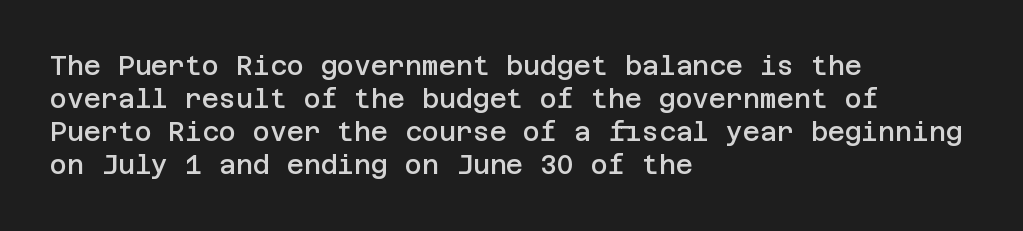
The image shows 26 px text type, upright; set left-aligned, normal line spacing (1.27x), normal letter spacing, not underlined.
